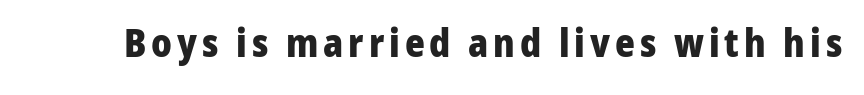
Serifs: no, the terminals of the letterforms are clean. Glance below the letters and you will spot only blank space. Is there any slant? The stems are plumb. Is this a fixed-width face? No — the glyphs have proportional, varying widths.
